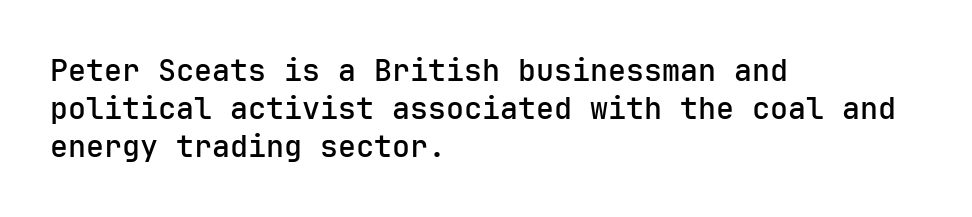
The image shows 30 px semibold sans-serif type, upright; set left-aligned, normal line spacing (1.27x), normal letter spacing, not underlined; low stroke contrast and a medium x-height.
